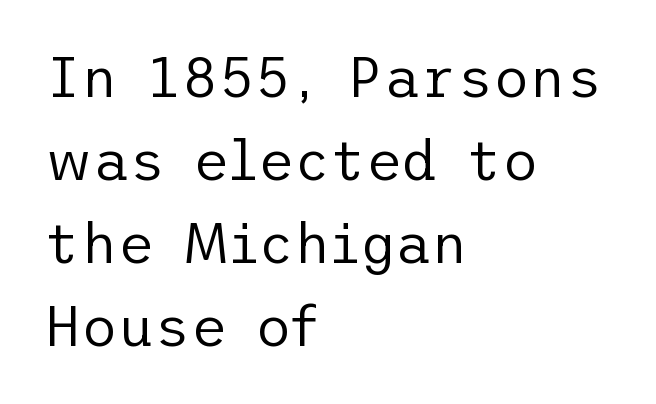
A typesetter would label this face a sans. Each row of text sits above clean, open space. The letters stand straight up with perfectly vertical stems. Glyph-to-glyph distance matches everyday printed text. Reading down the column, the eye jumps a familiar distance to each next line. If you drew a ruler down the left edge, every line would touch it.
